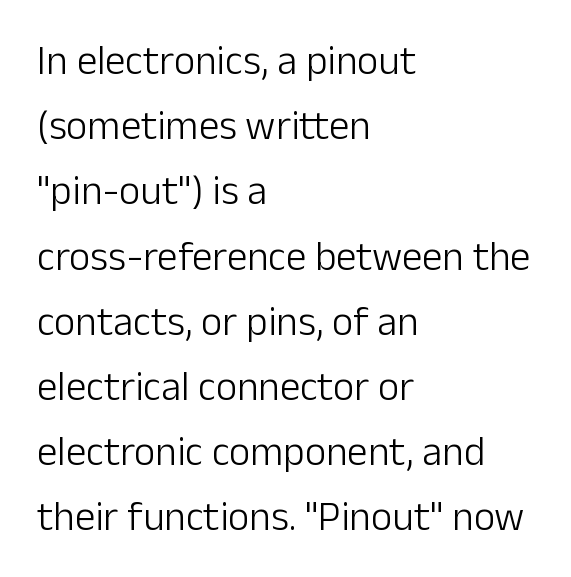
The type sits square on the baseline with zero lean. The glyphs are unaccompanied by any horizontal stroke below them. The weight tops out at a normal text grade. Visually the block forms a straight wall on the left and a jagged coastline on the right. A typesetter would call this zero additional tracking.
